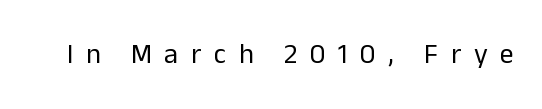
Q: Is the text bold? A: No.
Q: Is the text italic (slanted)? A: No, it is upright.
Q: Is the typeface a serif or a sans-serif typeface? A: Sans-serif.
Q: Is the text underlined? A: No.
Q: Is the spacing between letters normal or unusually wide? A: Unusually wide.
Q: Width (condensed, normal, or wide)? A: Normal.
Q: Stroke contrast? A: Low.
Q: x-height? A: Medium.
Q: Monospaced? A: No.
